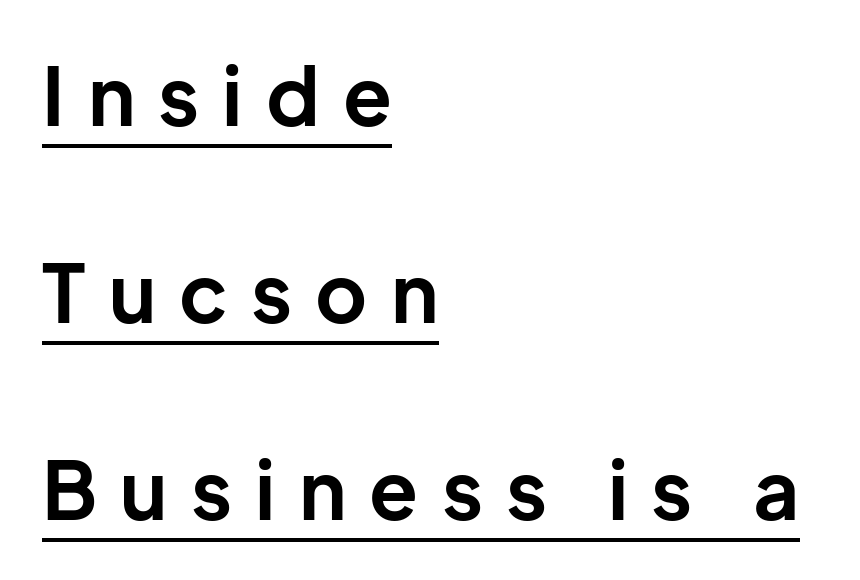
The image shows 80 px bold sans-serif type, upright; set left-aligned, loose line spacing (2.46x), unusually wide letter spacing (+0.29 em), underlined; low stroke contrast and a medium x-height.
